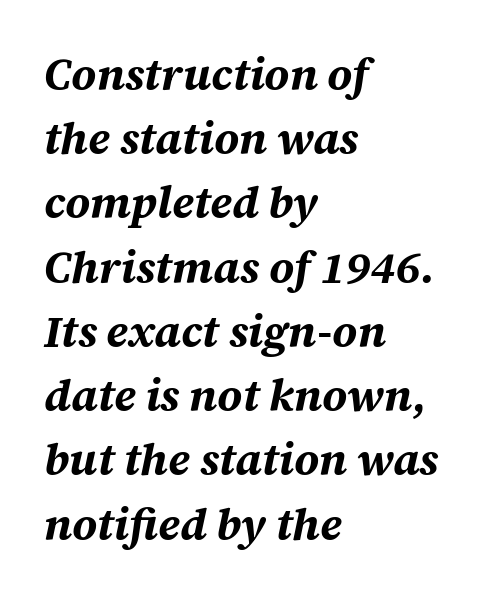
Each new line begins a customary step beneath the previous one. Weight: bold. Descender tails drop into unmarked territory. The tracking reads as untouched default to a designer's eye.
